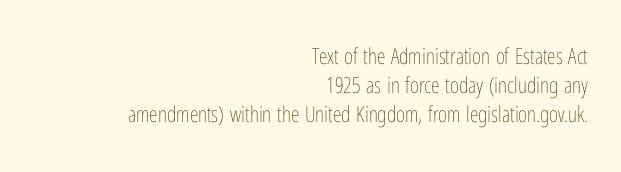
No word sits above an underline. Rendered with straight, roman letterforms. Leading matches the norm, producing a regular column. Layout note: lines flush right. Weight: regular or lighter.
